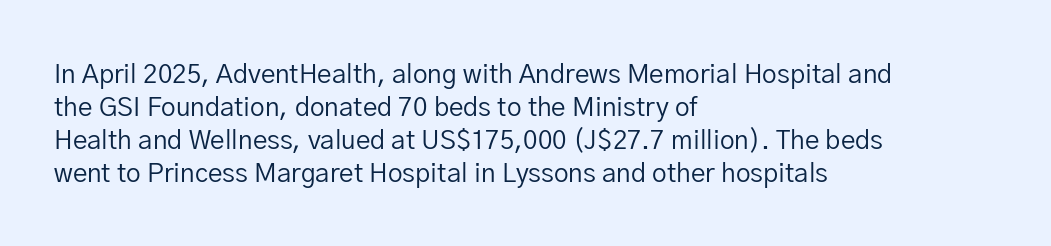
{"italic": "no", "bold": "no", "underline": "no", "align": "left", "line_spacing": "normal", "line_spacing_ratio": 1.27, "letter_spacing": "normal", "letter_spacing_em": 0.0, "glyph_px": 26}
